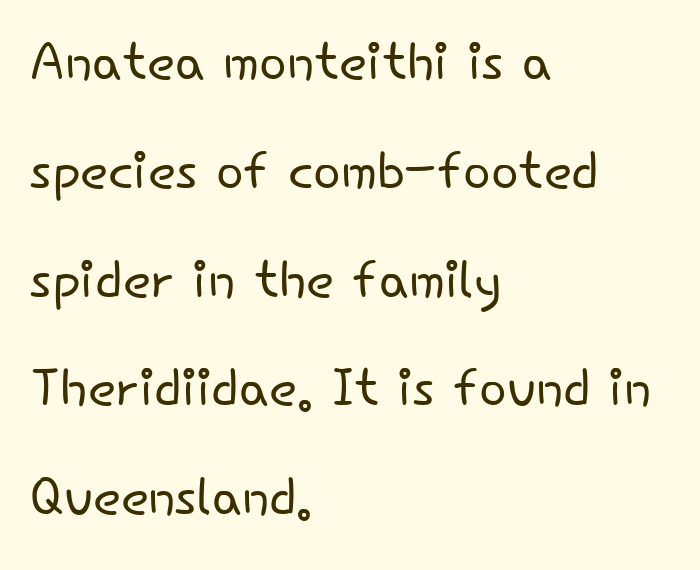
{"serif": "no", "italic": "no", "bold": "no", "weight": "light", "width": "normal", "stroke_contrast": "low", "x_height": "small", "monospaced": "no", "underline": "no", "align": "left", "line_spacing": "normal", "line_spacing_ratio": 1.49, "letter_spacing": "normal", "letter_spacing_em": 0.0, "glyph_px": 73}
